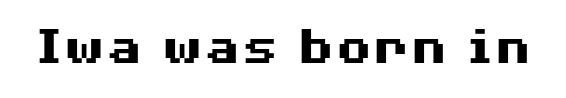
Q: Is the text bold? A: Yes.
Q: Is the text italic (slanted)? A: No, it is upright.
Q: Is the typeface a serif or a sans-serif typeface? A: Sans-serif.
Q: Is the text underlined? A: No.
Q: Is the spacing between letters normal or unusually wide? A: Normal.
Q: Width (condensed, normal, or wide)? A: Wide.
Q: Stroke contrast? A: Medium.
Q: x-height? A: Medium.
Q: Monospaced? A: No.
